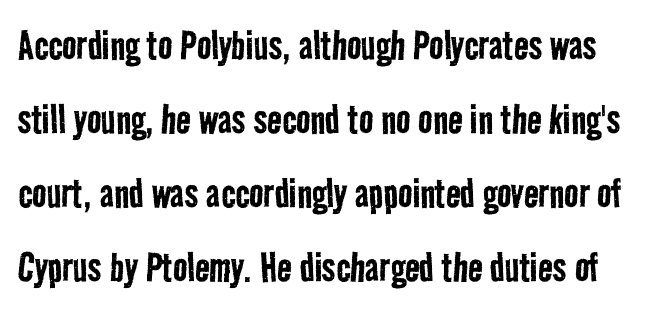
The image shows 48 px regular-weight, condensed sans-serif type; set normal line spacing (1.54x), normal letter spacing, not underlined; low stroke contrast and a medium x-height.
